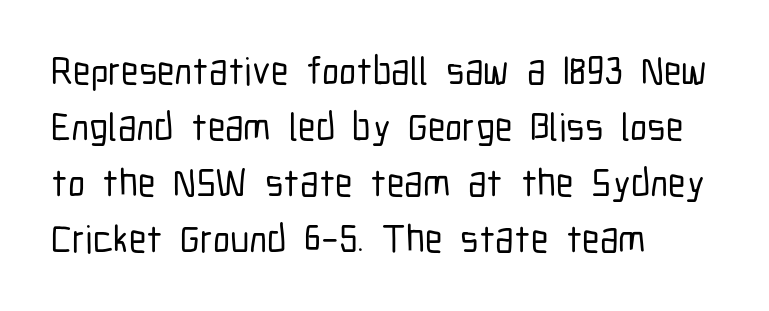
The line texture is even and compact thanks to regular tracking. The letters stand straight up with perfectly vertical stems. Caption: multi-line text, flush left, ragged right. Each new line begins a customary step beneath the previous one. The words here are not underlined.
